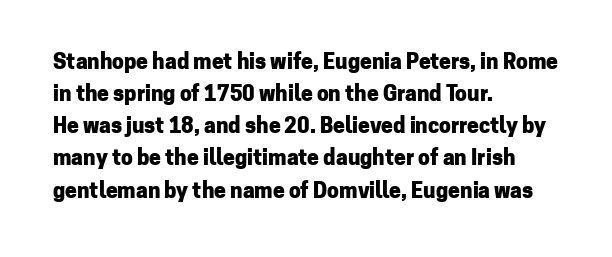
Q: Is the text bold? A: Yes.
Q: Is the text italic (slanted)? A: No, it is upright.
Q: Is the text underlined? A: No.
Q: How is the paragraph aligned? A: Left-aligned.
Q: Is the spacing between letters normal or unusually wide? A: Normal.
Q: Is the spacing between lines tight, normal or loose? A: Normal.
